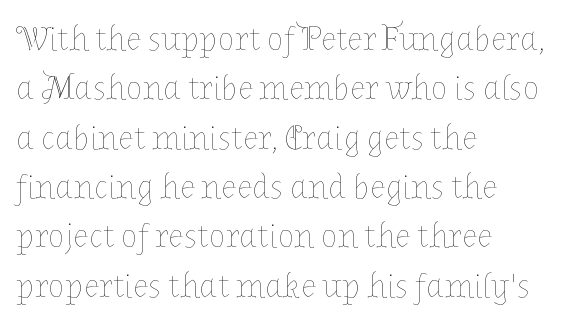
The image shows 35 px thin type, upright; set left-aligned, normal line spacing (1.41x), normal letter spacing, not underlined; low stroke contrast and a medium x-height.
